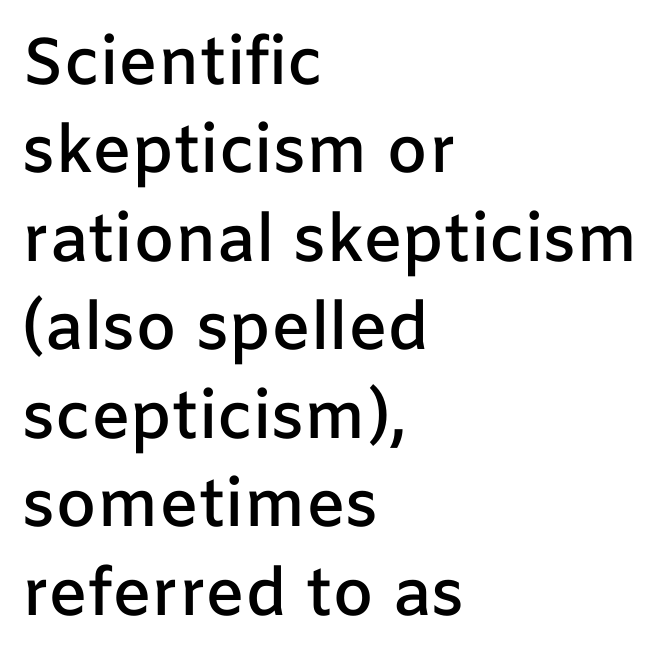
Q: Is the text bold? A: Semi-bold.
Q: Is the text italic (slanted)? A: No, it is upright.
Q: Is the typeface a serif or a sans-serif typeface? A: Sans-serif.
Q: Is the text underlined? A: No.
Q: How is the paragraph aligned? A: Left-aligned.
Q: Is the spacing between letters normal or unusually wide? A: Normal.
Q: Is the spacing between lines tight, normal or loose? A: Normal.
Q: Width (condensed, normal, or wide)? A: Normal.
Q: Stroke contrast? A: Low.
Q: x-height? A: Medium.
Q: Monospaced? A: No.
